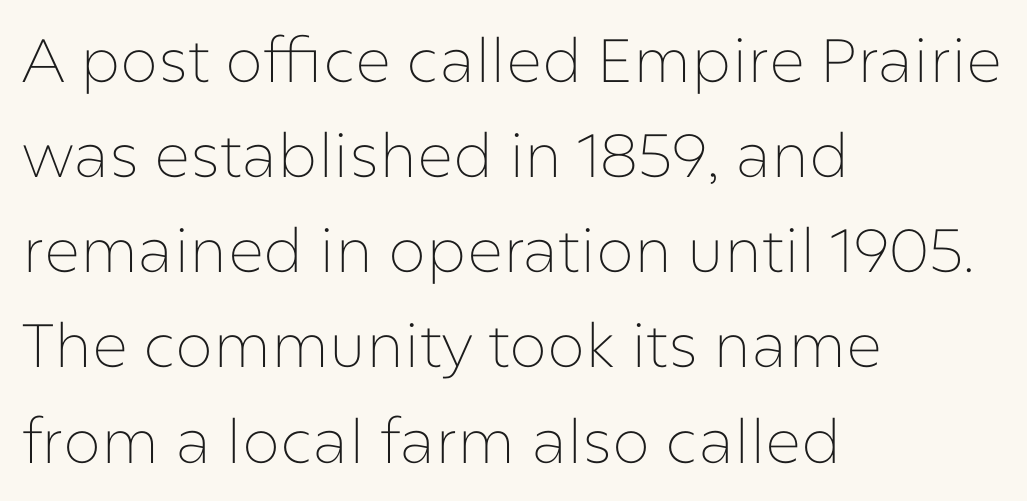
A typesetter would call this proportional, since set widths differ per character. The strokes are not fattened; the text isn't bold. Reading down the block, your eye returns to a fixed left position each line. Nope, no serifs anywhere on these letters.
